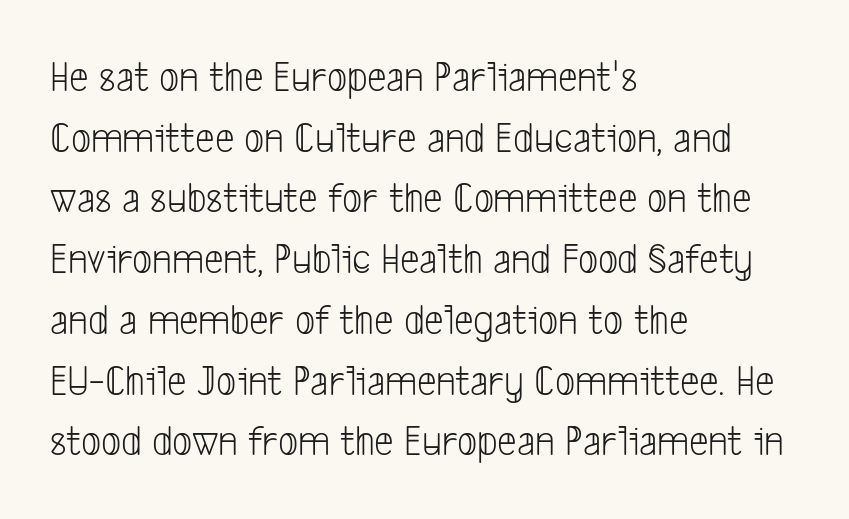
Q: Is the text bold? A: No.
Q: Is the typeface a serif or a sans-serif typeface? A: Sans-serif.
Q: Is the text underlined? A: No.
Q: How is the paragraph aligned? A: Left-aligned.
Q: Is the spacing between letters normal or unusually wide? A: Normal.
Q: Is the spacing between lines tight, normal or loose? A: Normal.
Q: Width (condensed, normal, or wide)? A: Condensed.
Q: Stroke contrast? A: Low.
Q: x-height? A: Medium.
Q: Monospaced? A: No.
